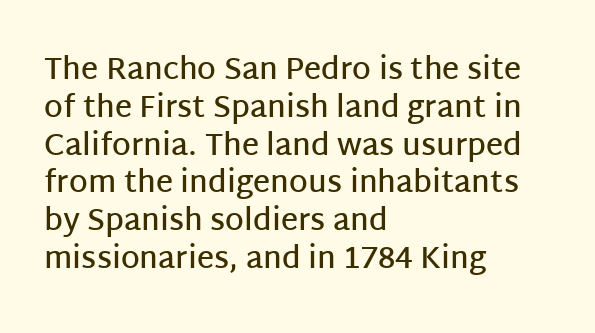
Is this a fixed-width face? No — the glyphs have proportional, varying widths. Short and long lines alike share a common starting point at left. The words here are not underlined. Horizontal bands of white between lines are of average thickness.
